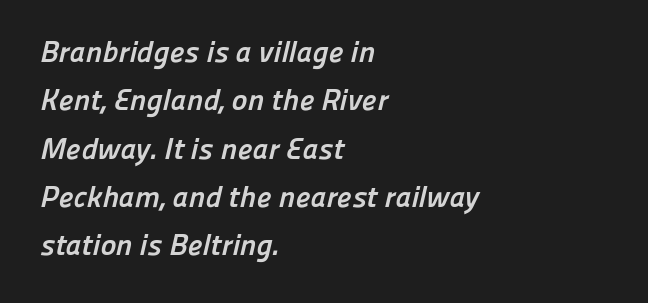
Is the type bold? Yes — the strokes are clearly thick and heavy. In terms of letterspacing, this is plain default setting. Each line starts at the same left margin while the right side varies. The words here are not underlined. In terms of leading, this rendering sits right in the middle.
